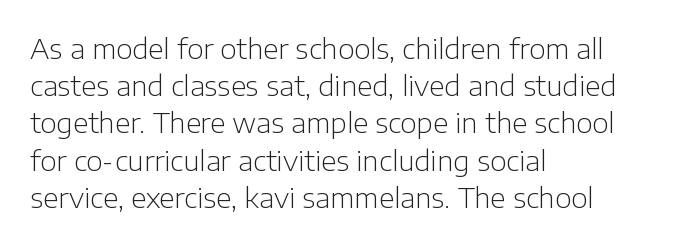
{"serif": "no", "italic": "no", "bold": "no", "weight": "light", "width": "normal", "stroke_contrast": "low", "x_height": "medium", "monospaced": "no", "underline": "no", "align": "left", "line_spacing": "normal", "line_spacing_ratio": 1.33, "letter_spacing": "normal", "letter_spacing_em": 0.0, "glyph_px": 28}
